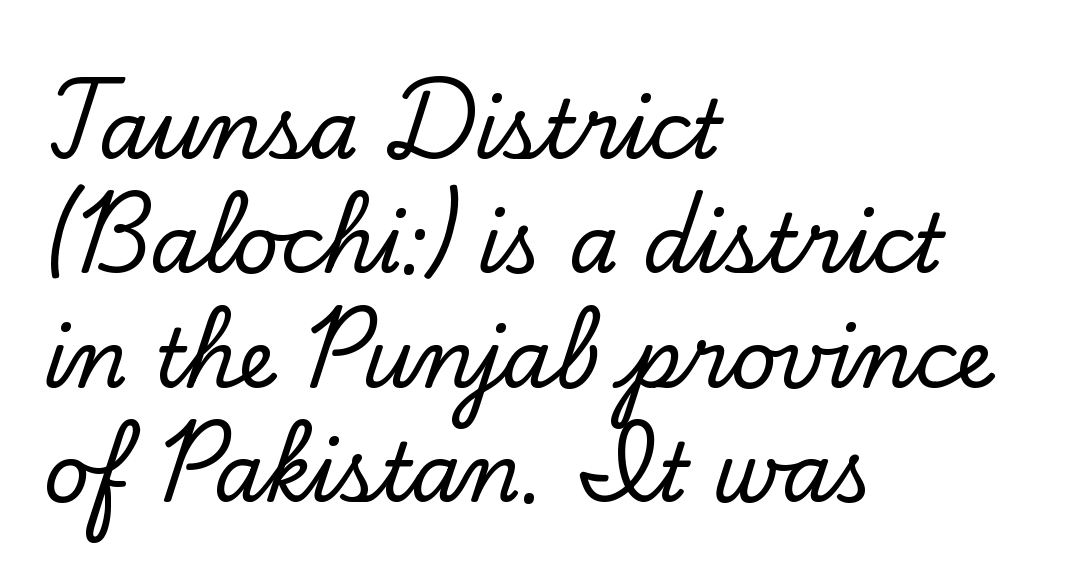
The image shows 80 px serif type; set left-aligned, normal line spacing (1.43x), normal letter spacing, not underlined; low stroke contrast and a small x-height.
